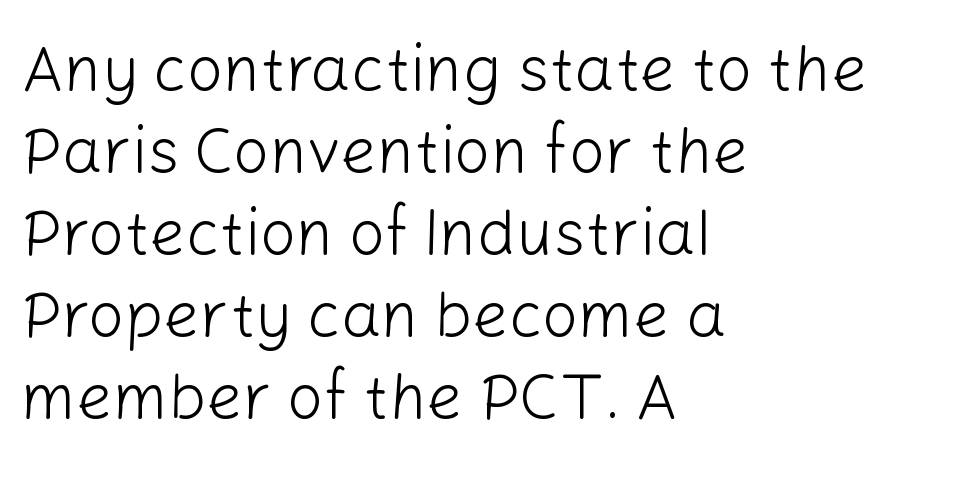
Q: Is the text bold? A: No.
Q: Is the text italic (slanted)? A: No, it is upright.
Q: Is the typeface a serif or a sans-serif typeface? A: Sans-serif.
Q: Is the text underlined? A: No.
Q: How is the paragraph aligned? A: Left-aligned.
Q: Is the spacing between letters normal or unusually wide? A: Normal.
Q: Is the spacing between lines tight, normal or loose? A: Normal.
Q: Width (condensed, normal, or wide)? A: Normal.
Q: Stroke contrast? A: Low.
Q: x-height? A: Medium.
Q: Monospaced? A: No.
